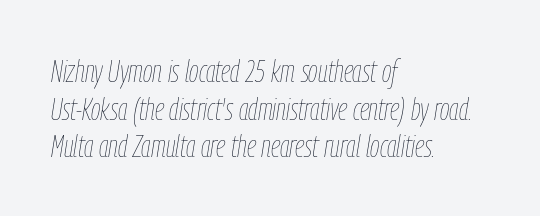
The image shows 31 px thin, condensed type, italic (leaning right); set left-aligned, line spacing 1.21x, normal letter spacing, not underlined; low stroke contrast and a medium x-height.
